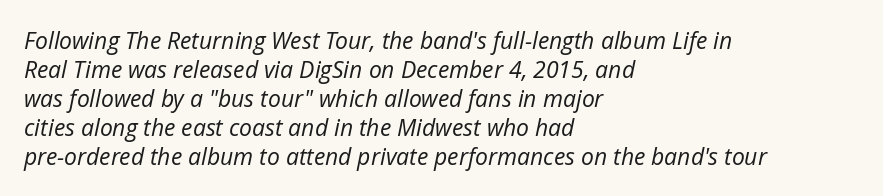
Q: Is the text bold? A: No.
Q: Is the text italic (slanted)? A: Yes, it leans right by about 12 degrees.
Q: Is the text underlined? A: No.
Q: How is the paragraph aligned? A: Left-aligned.
Q: Is the spacing between letters normal or unusually wide? A: Normal.
Q: Is the spacing between lines tight, normal or loose? A: Normal.
